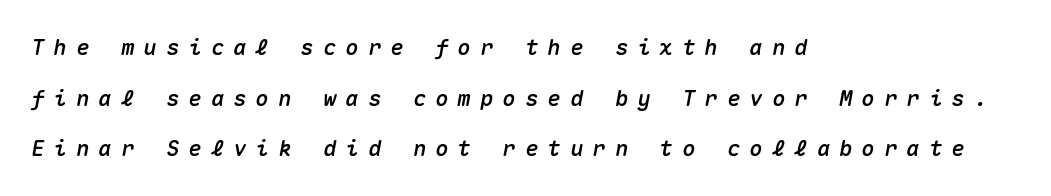
Q: Is the text italic (slanted)? A: Yes, it leans right by about 10 degrees.
Q: Is the text underlined? A: No.
Q: How is the paragraph aligned? A: Left-aligned.
Q: Is the spacing between letters normal or unusually wide? A: Unusually wide.
Q: Is the spacing between lines tight, normal or loose? A: Loose.
